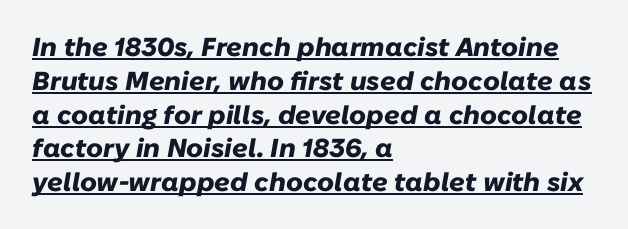
This sample is left-justified, so line endings fall wherever the words run out. What weight is shown? A full bold with thick strokes. Italic? Definitely — the glyphs are oblique. Somebody hit Ctrl+U on this one — the words are underlined. The passage shown has conventional tracking throughout.
